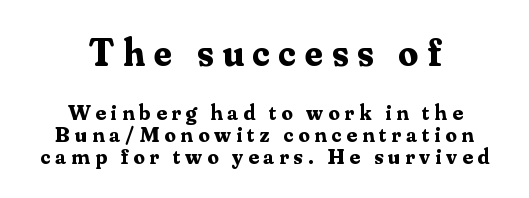
Q: Is the text bold? A: Yes.
Q: Is the text italic (slanted)? A: No, it is upright.
Q: Is the typeface a serif or a sans-serif typeface? A: Serif.
Q: Is the text underlined? A: No.
Q: How is the paragraph aligned? A: Centered.
Q: Is the spacing between letters normal or unusually wide? A: Unusually wide.
Q: Is the spacing between lines tight, normal or loose? A: Tight.
Q: Which block of text is set in a larger size, the first (top) or the second (bottom)? A: The first (top) one.
Q: Width (condensed, normal, or wide)? A: Normal.
Q: Stroke contrast? A: Medium.
Q: x-height? A: Small.
Q: Monospaced? A: No.
